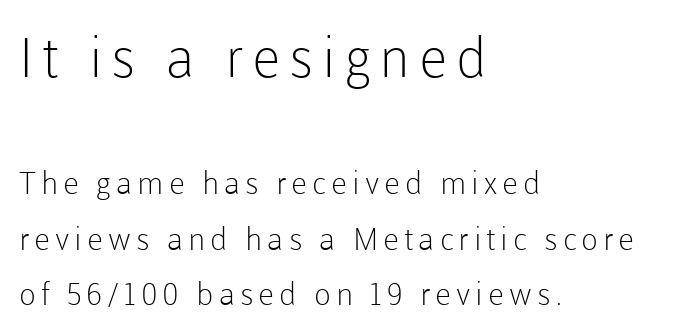
{"serif": "no", "italic": "no", "bold": "no", "weight": "light", "width": "normal", "stroke_contrast": "low", "x_height": "medium", "monospaced": "no", "underline": "no", "align": "left", "line_spacing_ratio": 1.79, "larger_block": "first", "size_ratio": 1.77, "glyph_px": 55}
